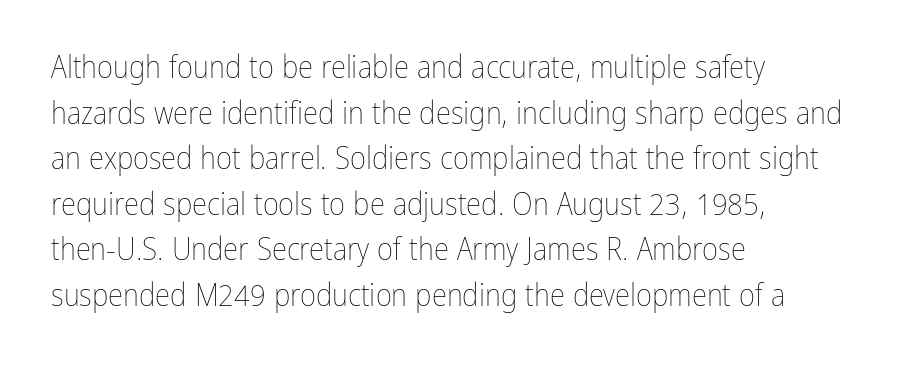
The image shows 31 px thin, condensed type, upright; set left-aligned, normal line spacing (1.47x), normal letter spacing, not underlined; low stroke contrast and a medium x-height.
